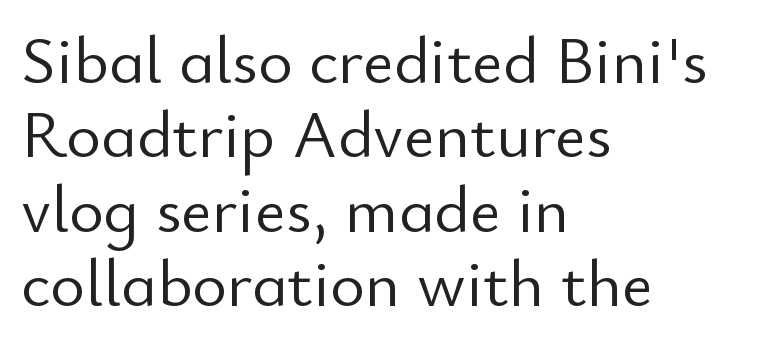
The image shows 67 px light sans-serif type, upright; set left-aligned, tight line spacing (1.11x), normal letter spacing, not underlined; low stroke contrast and a small x-height.
